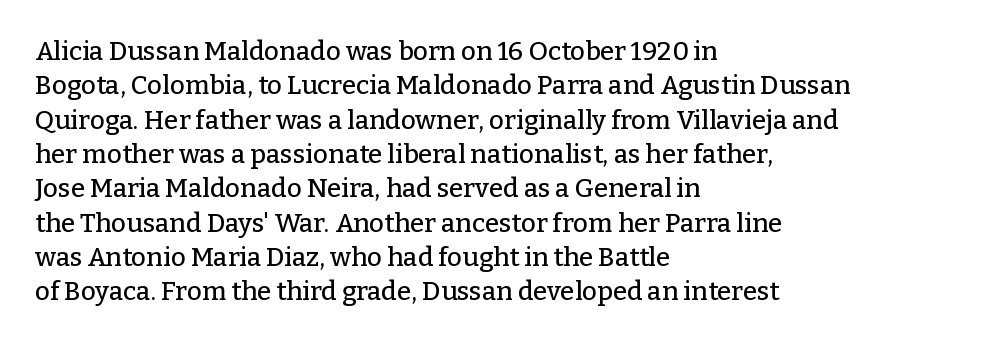
{"italic": "no", "underline": "no", "align": "left", "line_spacing": "normal", "line_spacing_ratio": 1.32, "letter_spacing": "normal", "letter_spacing_em": 0.0, "glyph_px": 26}
